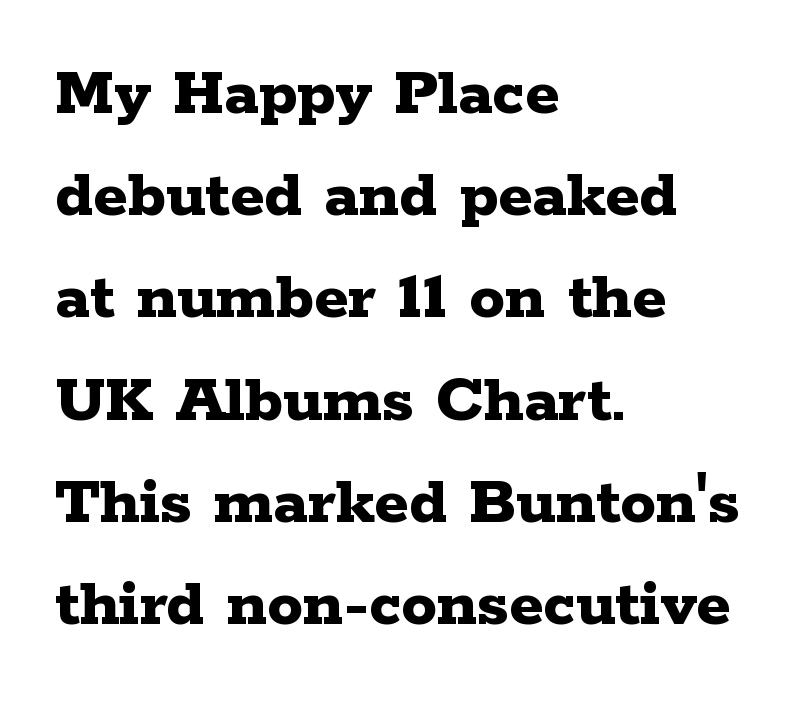
The lines are quadded left. This sample keeps an unexceptional amount of space between lines. Are there feet on the stems? There are — it's a serif. The letters stand straight up with perfectly vertical stems. The passage shown is typed in a proportional face where columns would drift. Each word holds together tightly as a unit, with standard inter-letter gaps.
